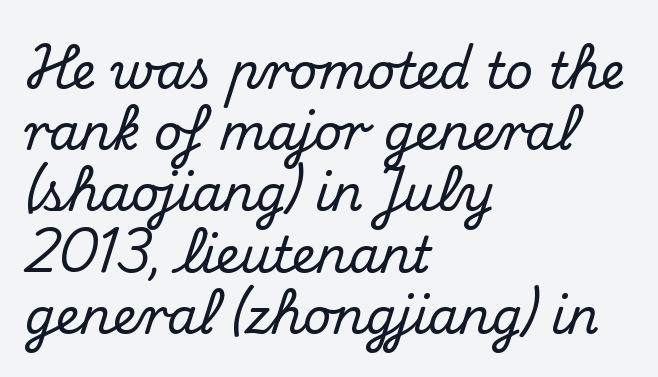
The image shows 49 px serif type; set left-aligned, normal line spacing (1.25x), normal letter spacing, not underlined; medium stroke contrast and a small x-height.
